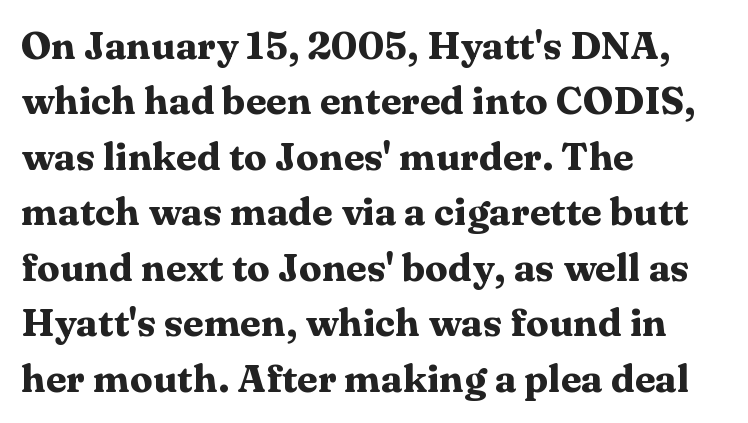
The image shows 38 px heavy, wide serif type, upright; set left-aligned, normal line spacing (1.46x), normal letter spacing, not underlined; medium stroke contrast and a medium x-height.
